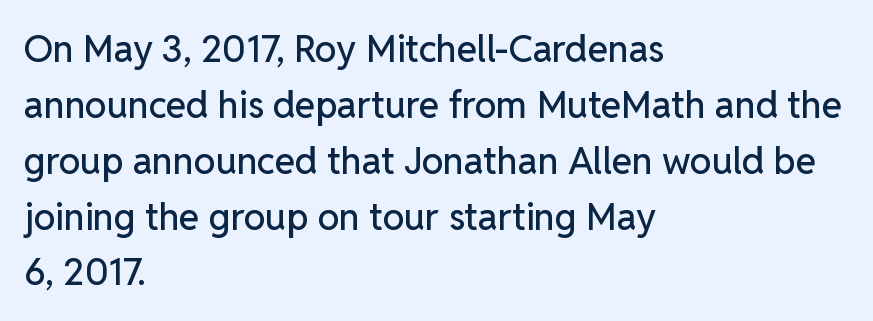
Q: Is the text italic (slanted)? A: No, it is upright.
Q: Is the typeface a serif or a sans-serif typeface? A: Sans-serif.
Q: Is the text underlined? A: No.
Q: How is the paragraph aligned? A: Left-aligned.
Q: Is the spacing between letters normal or unusually wide? A: Normal.
Q: Is the spacing between lines tight, normal or loose? A: Normal.
Q: Width (condensed, normal, or wide)? A: Normal.
Q: Stroke contrast? A: Low.
Q: x-height? A: Medium.
Q: Monospaced? A: No.
